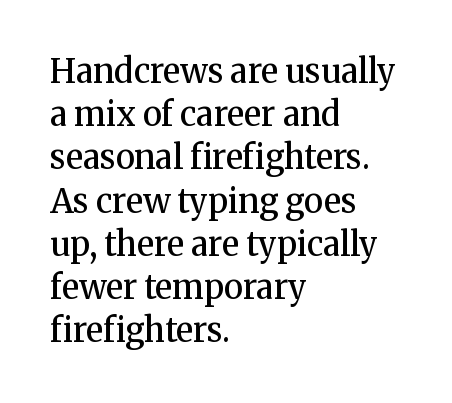
{"serif": "yes", "italic": "no", "bold": "semi", "weight": "semibold", "width": "normal", "stroke_contrast": "medium", "x_height": "medium", "monospaced": "no", "underline": "no", "align": "left", "line_spacing": "normal", "line_spacing_ratio": 1.31, "letter_spacing": "normal", "letter_spacing_em": 0.0, "glyph_px": 33}
